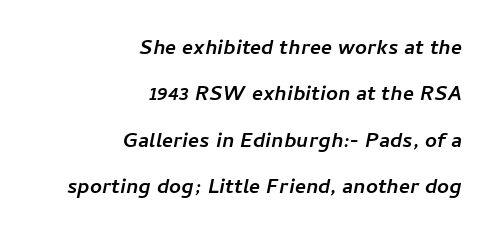
Q: Is the text underlined? A: No.
Q: How is the paragraph aligned? A: Right-aligned.
Q: Is the spacing between letters normal or unusually wide? A: Normal.
